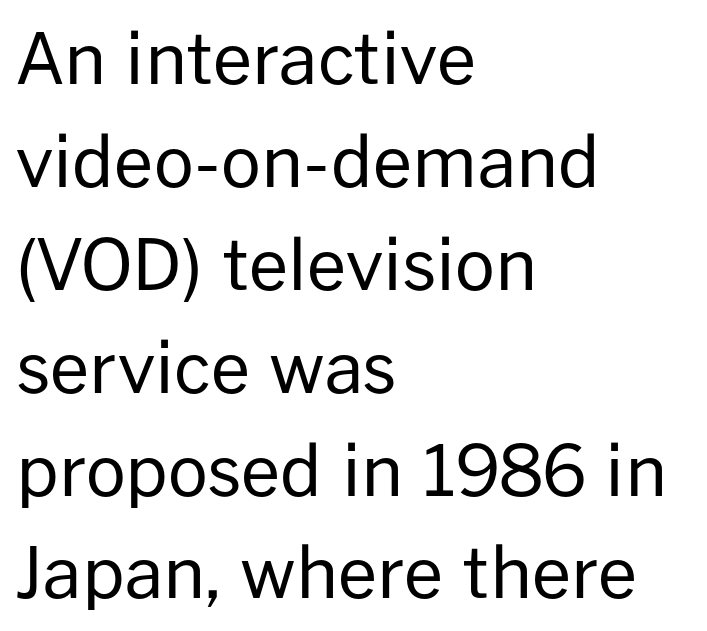
Q: Is the text bold? A: No.
Q: Is the text italic (slanted)? A: No, it is upright.
Q: Is the typeface a serif or a sans-serif typeface? A: Sans-serif.
Q: Is the text underlined? A: No.
Q: How is the paragraph aligned? A: Left-aligned.
Q: Is the spacing between letters normal or unusually wide? A: Normal.
Q: Is the spacing between lines tight, normal or loose? A: Normal.
Q: Width (condensed, normal, or wide)? A: Normal.
Q: Stroke contrast? A: Low.
Q: x-height? A: Medium.
Q: Monospaced? A: No.
